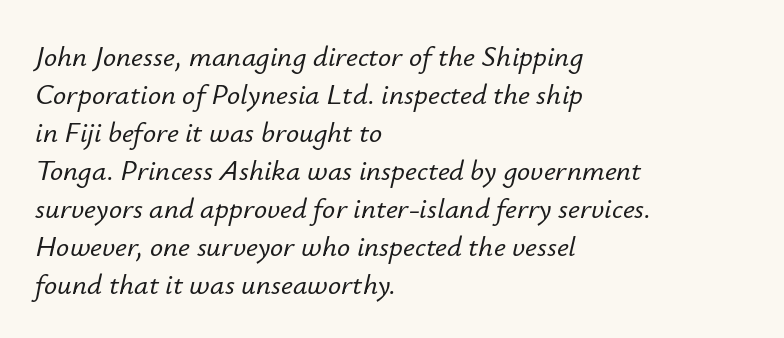
The specimen reads as italic at a glance. The block of text has a typical density, with ordinary space between rows. Character widths vary here, with narrow letters taking less room than wide ones. Descender tails drop into unmarked territory. Tracking here is standard; glyphs follow each other at the usual distance.
